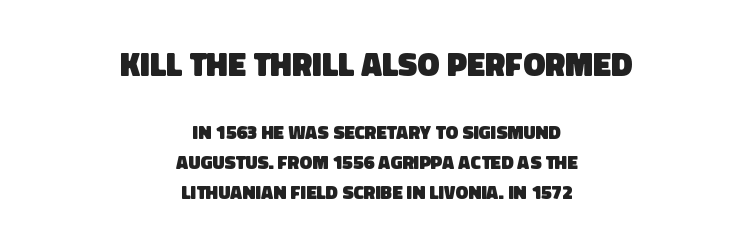
Line starts and ends both wander, symmetrically. Each new line begins a customary step beneath the previous one. The glyphs have the mass of a bold cut. The foot of each line stays bare and open. The face used here is proportionally spaced, like ordinary book or web type. Words appear dense and cohesive because spacing is normal.
